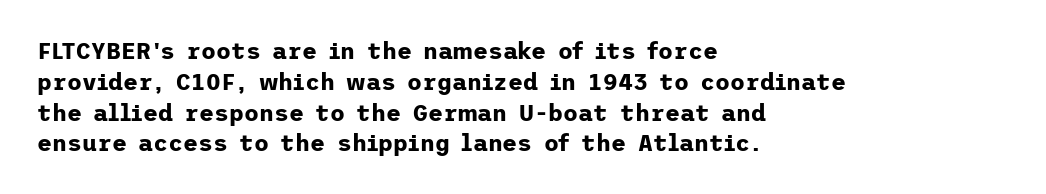
The image shows 23 px bold type, upright; set left-aligned, normal line spacing (1.34x), normal letter spacing, not underlined.
